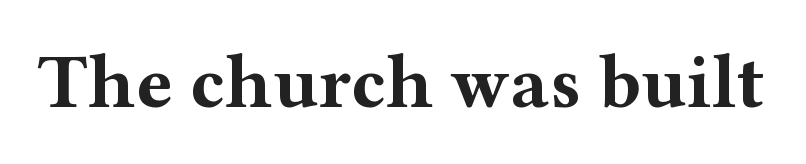
The sample has been set heavy, in full bold. Words appear dense and cohesive because spacing is normal. Each row of text sits above clean, open space. These lines are rendered in a variable-pitch font. The type sits square on the baseline with zero lean.
